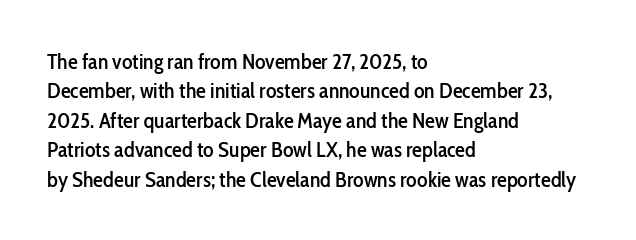
{"italic": "no", "underline": "no", "align": "left", "line_spacing": "normal", "line_spacing_ratio": 1.34, "letter_spacing": "normal", "letter_spacing_em": 0.0, "glyph_px": 22}
